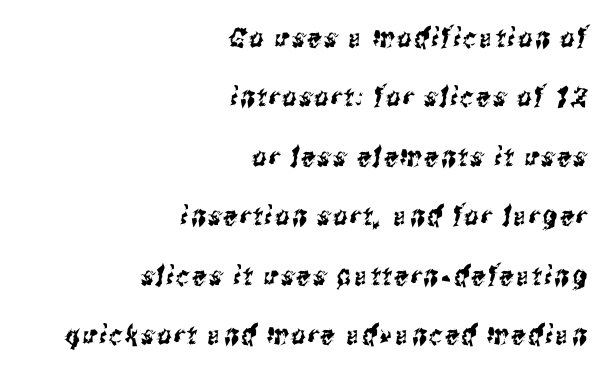
Line spacing here is loose. Unmarked baselines from the first word to the last. The compositor pushed each line to the right boundary.
